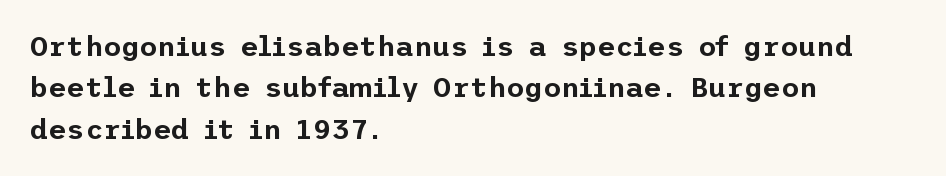
{"serif": "no", "italic": "no", "width": "normal", "stroke_contrast": "low", "x_height": "medium", "underline": "no", "align": "left", "line_spacing": "normal", "line_spacing_ratio": 1.48, "letter_spacing": "normal", "letter_spacing_em": 0.0, "glyph_px": 28}
